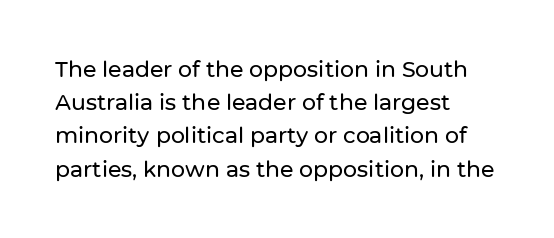
{"italic": "no", "underline": "no", "align": "left", "line_spacing": "normal", "line_spacing_ratio": 1.51, "letter_spacing": "normal", "letter_spacing_em": 0.0, "glyph_px": 22}
